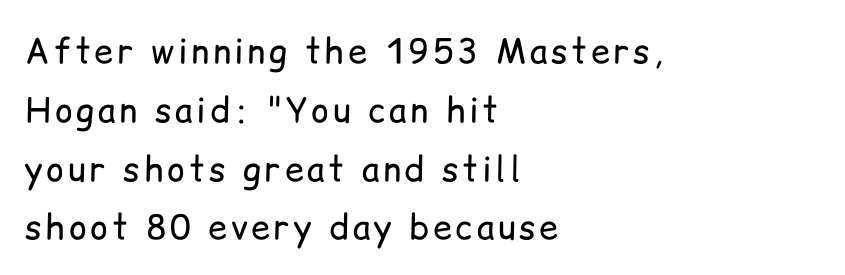
{"serif": "no", "italic": "no", "bold": "no", "weight": "regular", "width": "normal", "stroke_contrast": "low", "x_height": "medium", "monospaced": "no", "underline": "no", "align": "left", "line_spacing_ratio": 1.73, "glyph_px": 34}
